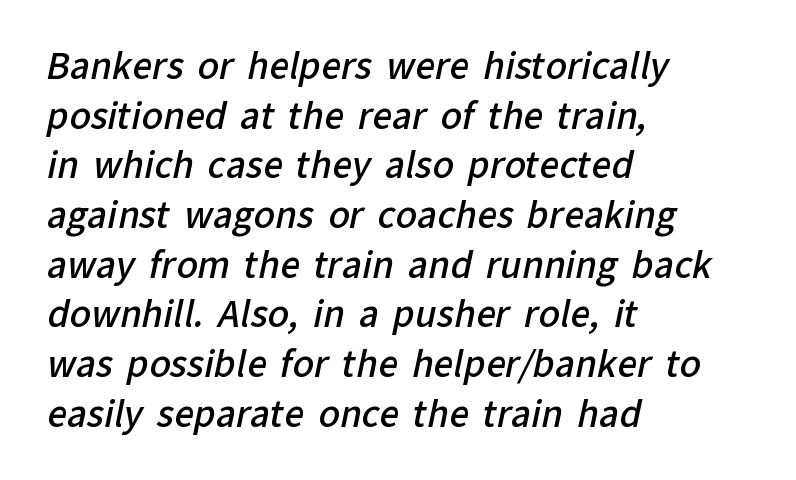
Q: Is the text bold? A: Semi-bold.
Q: Is the typeface a serif or a sans-serif typeface? A: Sans-serif.
Q: Is the text underlined? A: No.
Q: How is the paragraph aligned? A: Left-aligned.
Q: Is the spacing between letters normal or unusually wide? A: Normal.
Q: Is the spacing between lines tight, normal or loose? A: Normal.
Q: Width (condensed, normal, or wide)? A: Normal.
Q: Stroke contrast? A: Low.
Q: x-height? A: Medium.
Q: Monospaced? A: No.
